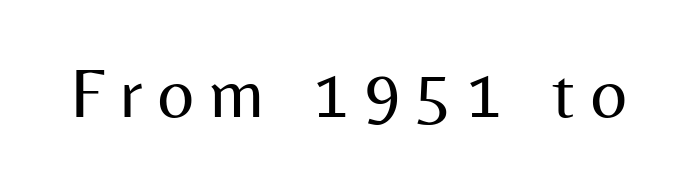
The image shows 71 px regular-weight sans-serif type, upright; set unusually wide letter spacing (+0.22 em), not underlined; medium stroke contrast and a medium x-height.
